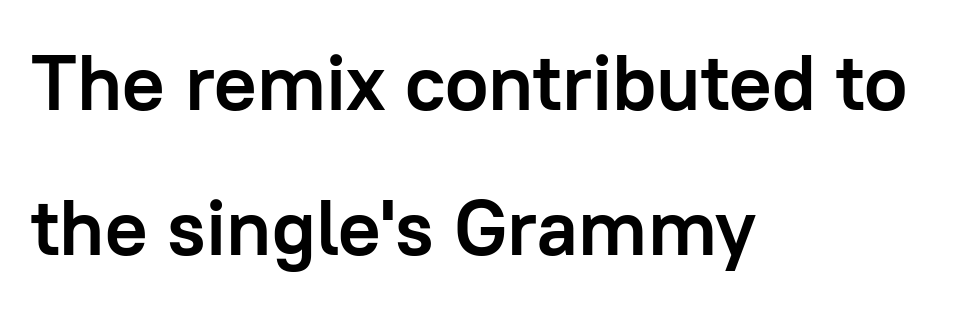
The lettering holds an erect, upright posture throughout. Type without underlining. The face used here is proportionally spaced, like ordinary book or web type. Does extra space separate the letters? No, they use regular spacing.
